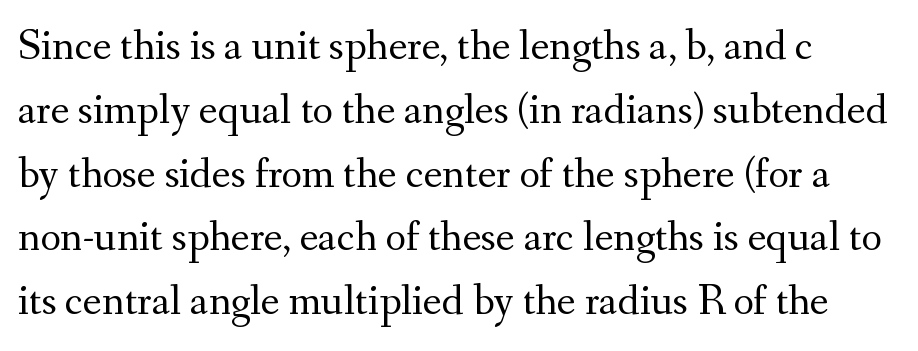
{"serif": "yes", "italic": "no", "bold": "no", "weight": "regular", "width": "normal", "stroke_contrast": "medium", "x_height": "small", "monospaced": "no", "underline": "no", "line_spacing": "normal", "line_spacing_ratio": 1.45, "letter_spacing": "normal", "letter_spacing_em": 0.0, "glyph_px": 44}
